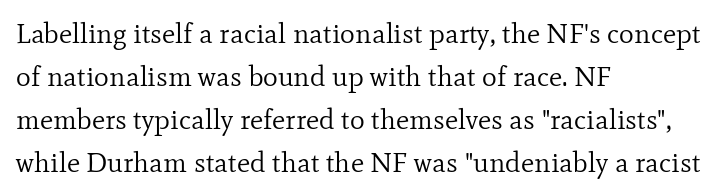
Q: Is the text bold? A: No.
Q: Is the text italic (slanted)? A: No, it is upright.
Q: Is the typeface a serif or a sans-serif typeface? A: Serif.
Q: Is the text underlined? A: No.
Q: How is the paragraph aligned? A: Left-aligned.
Q: Is the spacing between letters normal or unusually wide? A: Normal.
Q: Is the spacing between lines tight, normal or loose? A: Normal.
Q: Width (condensed, normal, or wide)? A: Normal.
Q: Stroke contrast? A: Low.
Q: x-height? A: Small.
Q: Monospaced? A: No.
